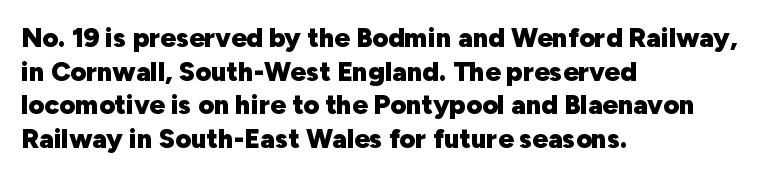
{"italic": "no", "bold": "yes", "underline": "no", "align": "left", "line_spacing": "normal", "line_spacing_ratio": 1.25, "letter_spacing": "normal", "letter_spacing_em": 0.0, "glyph_px": 27}
